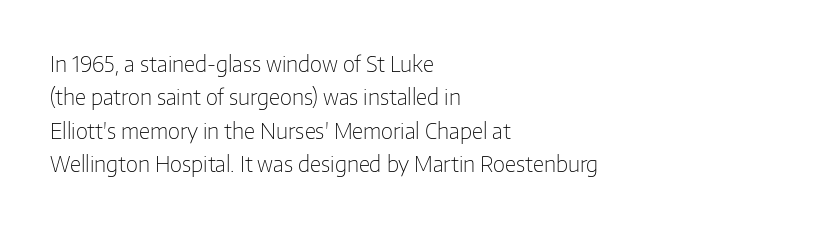
How would I describe the line gaps? Plain and ordinary. Weight: in the light-to-regular range. The type is set solid horizontally, with unmodified tracking. The lines are quadded left.
